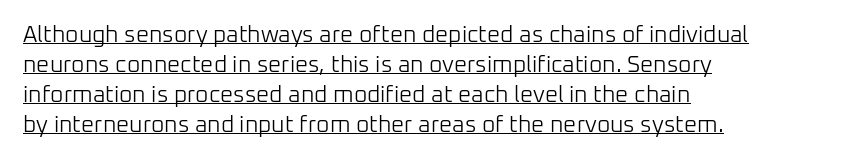
The passage shown has conventional tracking throughout. Compared with typical paragraphs, the rows here are spaced about the same. When letters stand straight like this, we call the style roman or upright. The strokes carry an ordinary text weight at most.
